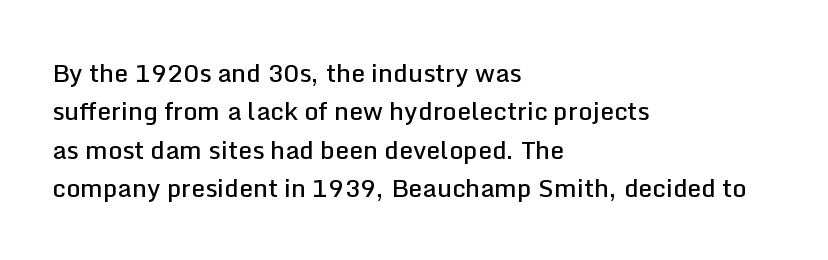
Has an underline been added? It has not. A typesetter would mark this as roman, not italic. The passage shown has conventional tracking throughout. The rows are spaced the way most documents space them. Each line starts at the same left margin while the right side varies. The font is running at a semibold setting, under full bold.
